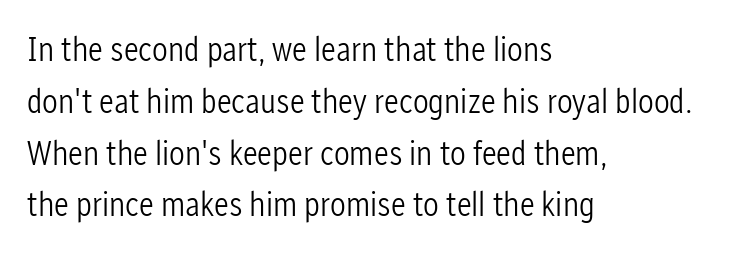
The line-height multiplier appears to be the usual default. The characters are drawn with everyday or finer stroke widths. A typesetter would mark this as roman, not italic. The type is set solid horizontally, with unmodified tracking.
